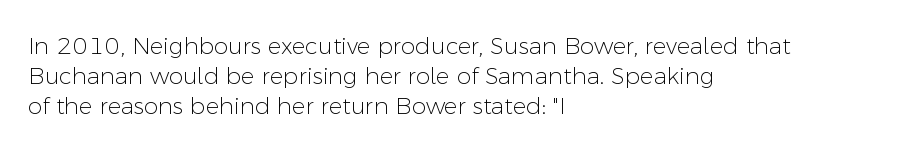
The lines are quadded left. The font sits on the lighter half of the weight spectrum, regular included. Tracking here is standard; glyphs follow each other at the usual distance. Italic? Not at all — the glyphs are vertical. Rule under the text: the space is simply empty.
